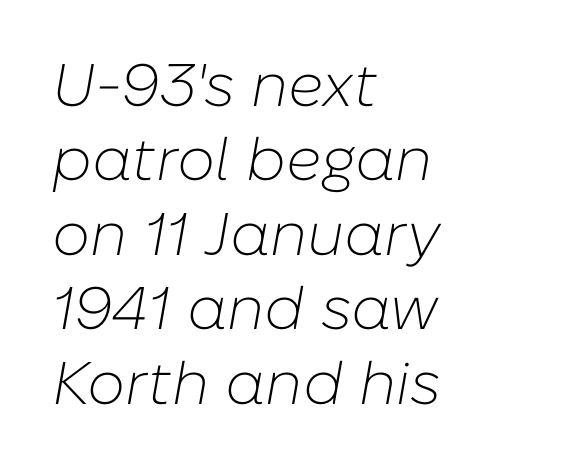
The image shows 60 px light type, italic (leaning right); set left-aligned, line spacing 1.24x, normal letter spacing, not underlined; low stroke contrast and a medium x-height.
